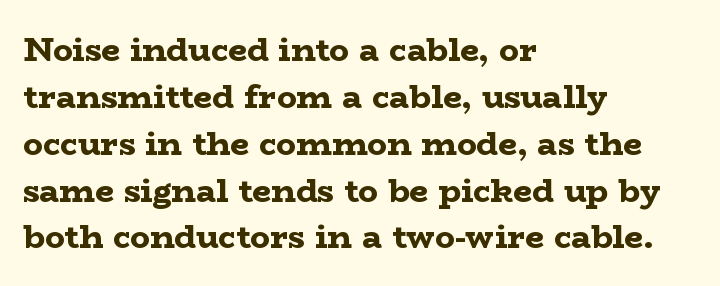
{"serif": "yes", "italic": "no", "bold": "yes", "weight": "bold", "width": "wide", "stroke_contrast": "low", "x_height": "medium", "monospaced": "no", "underline": "no", "align": "left", "line_spacing": "normal", "line_spacing_ratio": 1.42, "letter_spacing": "normal", "letter_spacing_em": 0.0, "glyph_px": 33}
